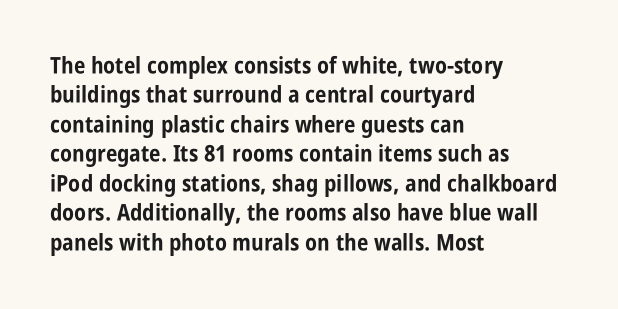
{"italic": "no", "bold": "yes", "underline": "no", "align": "left", "line_spacing": "normal", "line_spacing_ratio": 1.28, "letter_spacing": "normal", "letter_spacing_em": 0.0, "glyph_px": 23}
